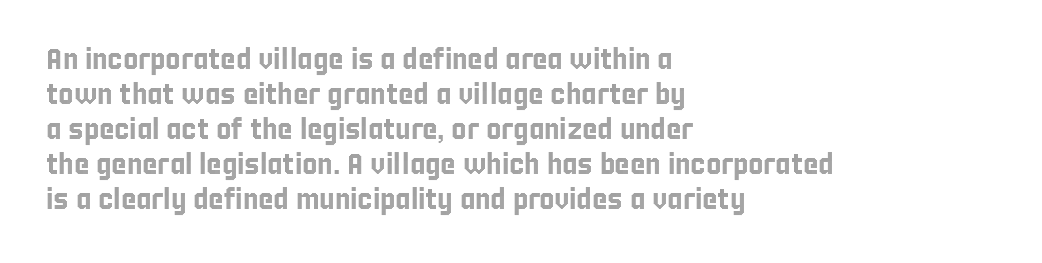
Q: Is the text italic (slanted)? A: No, it is upright.
Q: Is the text underlined? A: No.
Q: How is the paragraph aligned? A: Left-aligned.
Q: Is the spacing between letters normal or unusually wide? A: Normal.
Q: Width (condensed, normal, or wide)? A: Condensed.
Q: x-height? A: Large.
Q: Monospaced? A: No.
